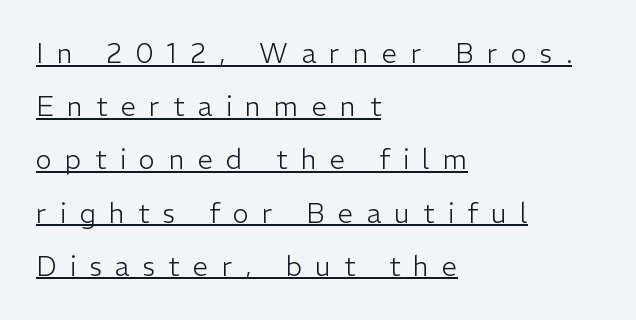
Q: Is the text bold? A: No.
Q: Is the text italic (slanted)? A: No, it is upright.
Q: Is the text underlined? A: Yes.
Q: How is the paragraph aligned? A: Left-aligned.
Q: Is the spacing between letters normal or unusually wide? A: Unusually wide.
Q: Is the spacing between lines tight, normal or loose? A: Loose.
